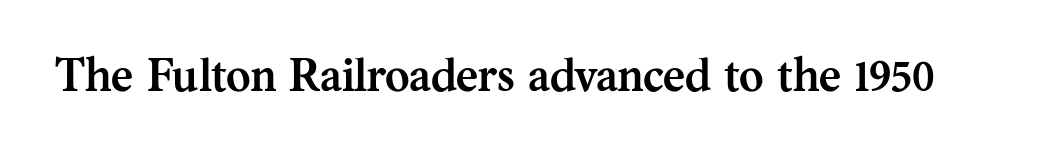
The image shows 47 px semibold serif type, upright; set normal letter spacing, not underlined; medium stroke contrast and a medium x-height.
